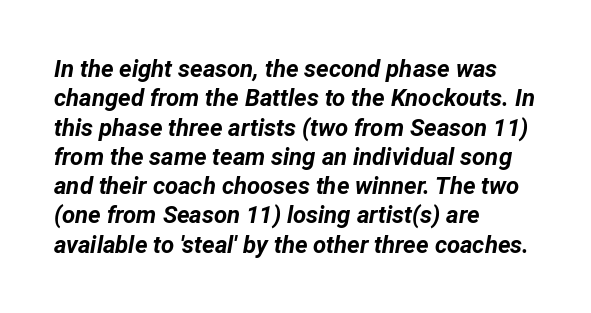
Q: Is the text bold? A: Yes.
Q: Is the text italic (slanted)? A: Yes, it leans right by about 12 degrees.
Q: Is the text underlined? A: No.
Q: How is the paragraph aligned? A: Left-aligned.
Q: Is the spacing between letters normal or unusually wide? A: Normal.
